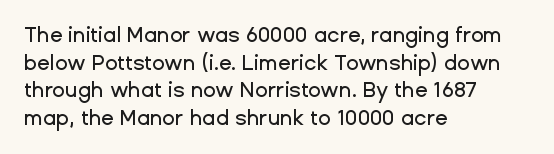
The image shows 21 px text type, upright; set left-aligned, normal line spacing (1.31x), normal letter spacing, not underlined.
